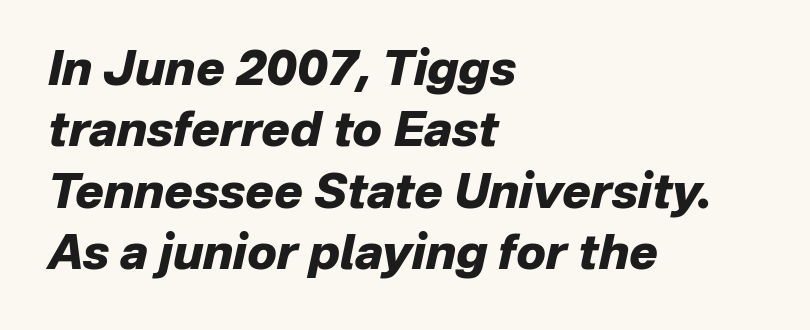
Q: Is the text bold? A: Yes.
Q: Is the text italic (slanted)? A: Yes, it leans right by about 12 degrees.
Q: Is the text underlined? A: No.
Q: How is the paragraph aligned? A: Left-aligned.
Q: Is the spacing between letters normal or unusually wide? A: Normal.
Q: Is the spacing between lines tight, normal or loose? A: Normal.
Q: Width (condensed, normal, or wide)? A: Normal.
Q: Stroke contrast? A: Low.
Q: x-height? A: Medium.
Q: Monospaced? A: No.
